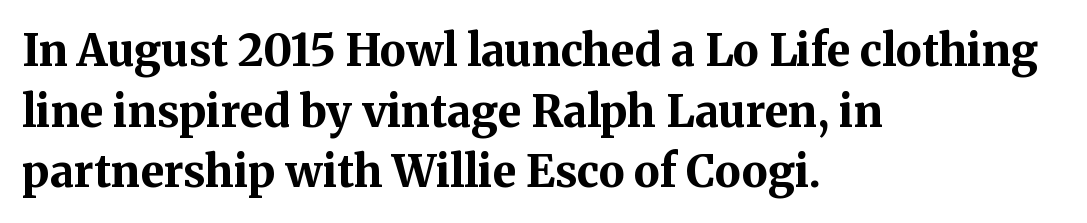
This rendering uses left alignment, leaving the right contour irregular. Do the characters align in a grid? No, the font is proportional. The space between consecutive lines is moderate. Caption: bold face, heavy strokes.
